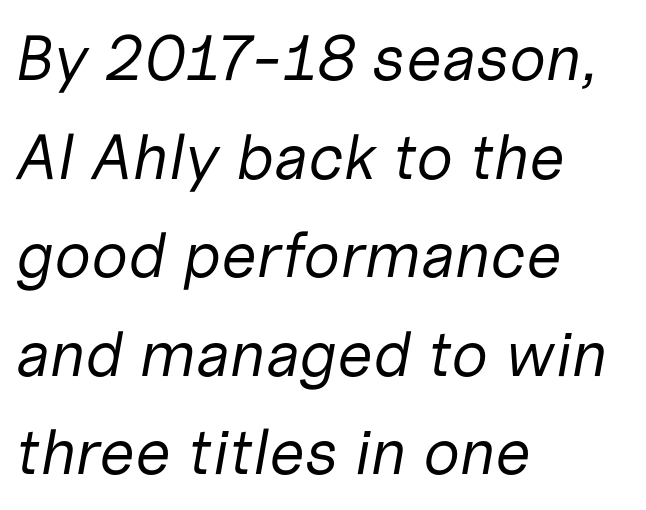
This block has exactly the height ordinary leading produces. On a weight scale, this lands at 450 or below. Unmarked baselines from the first word to the last. Note the varied advance widths — an 'i' is clearly narrower than an 'm'. Is the block centered? No — it sits flush against the left margin.
